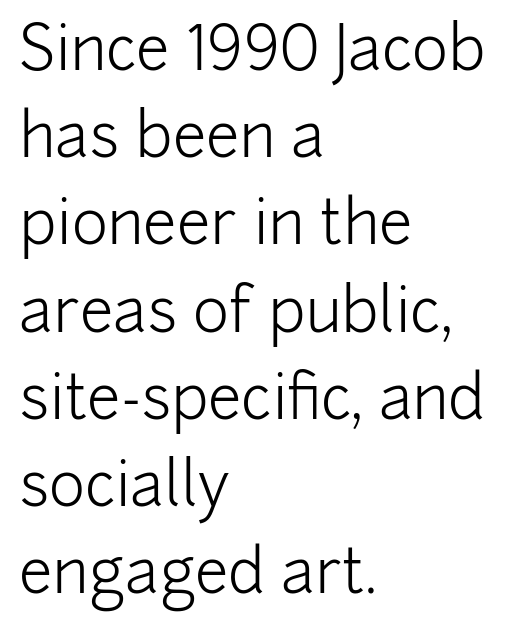
The image shows 61 px light sans-serif type, upright; set left-aligned, normal line spacing (1.43x), normal letter spacing, not underlined; low stroke contrast and a medium x-height.
